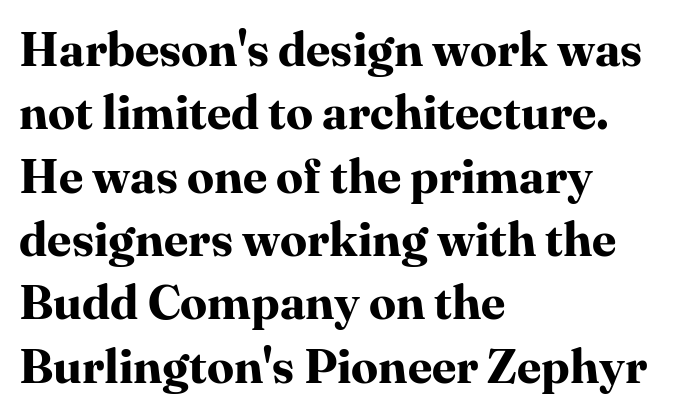
{"serif": "yes", "italic": "no", "bold": "yes", "weight": "bold", "width": "normal", "stroke_contrast": "high", "x_height": "medium", "monospaced": "no", "underline": "no", "align": "left", "line_spacing": "normal", "line_spacing_ratio": 1.32, "letter_spacing": "normal", "letter_spacing_em": 0.0, "glyph_px": 48}
